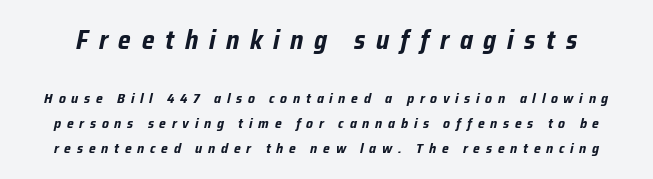
{"italic": "yes", "lean": "right", "slant_degrees": 12, "bold": "yes", "underline": "no", "line_spacing_ratio": 1.8, "letter_spacing": "wide", "letter_spacing_em": 0.41, "larger_block": "first", "size_ratio": 1.86, "glyph_px": 26}
